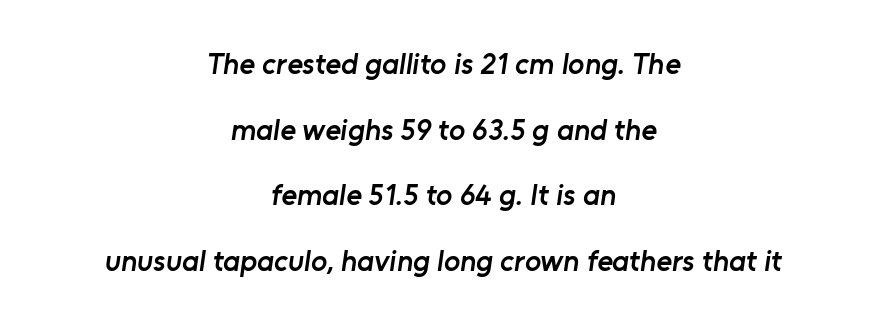
The image shows 30 px semibold sans-serif type; set centered, loose line spacing (2.19x), normal letter spacing, not underlined; low stroke contrast and a medium x-height.
